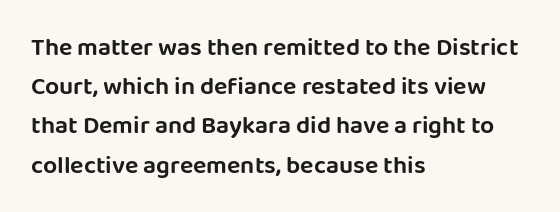
{"italic": "no", "underline": "no", "align": "left", "line_spacing": "normal", "line_spacing_ratio": 1.57, "letter_spacing": "normal", "letter_spacing_em": 0.0, "glyph_px": 25}
